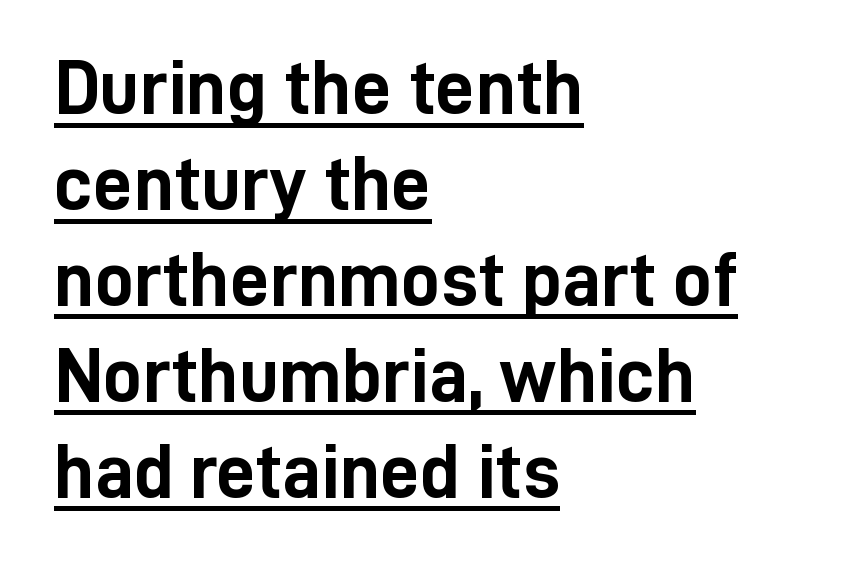
Q: Is the text bold? A: Yes.
Q: Is the text italic (slanted)? A: No, it is upright.
Q: Is the typeface a serif or a sans-serif typeface? A: Sans-serif.
Q: Is the text underlined? A: Yes.
Q: How is the paragraph aligned? A: Left-aligned.
Q: Is the spacing between letters normal or unusually wide? A: Normal.
Q: Width (condensed, normal, or wide)? A: Condensed.
Q: Stroke contrast? A: Low.
Q: x-height? A: Medium.
Q: Monospaced? A: No.
